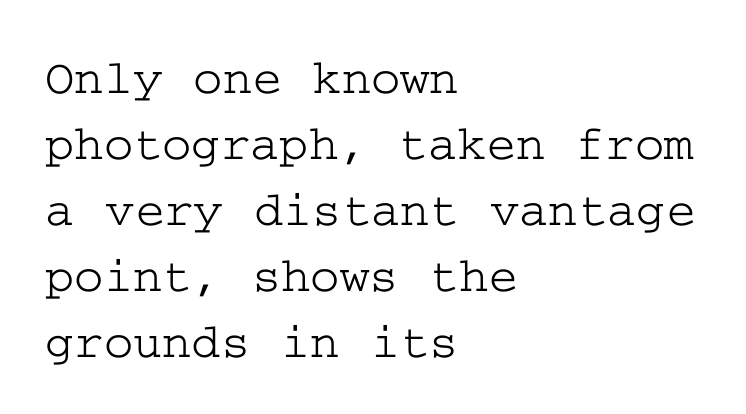
Q: Is the text italic (slanted)? A: No, it is upright.
Q: Is the typeface a serif or a sans-serif typeface? A: Serif.
Q: Is the text underlined? A: No.
Q: How is the paragraph aligned? A: Left-aligned.
Q: Is the spacing between letters normal or unusually wide? A: Normal.
Q: Is the spacing between lines tight, normal or loose? A: Normal.
Q: Width (condensed, normal, or wide)? A: Wide.
Q: Stroke contrast? A: Low.
Q: x-height? A: Medium.
